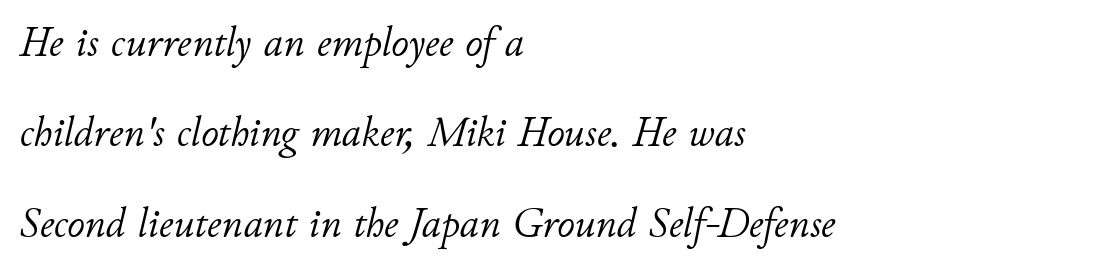
Q: Is the text bold? A: No.
Q: Is the text italic (slanted)? A: Yes, it leans right by about 11 degrees.
Q: Is the text underlined? A: No.
Q: How is the paragraph aligned? A: Left-aligned.
Q: Is the spacing between letters normal or unusually wide? A: Normal.
Q: Is the spacing between lines tight, normal or loose? A: Loose.
Q: Width (condensed, normal, or wide)? A: Normal.
Q: Stroke contrast? A: Low.
Q: x-height? A: Small.
Q: Monospaced? A: No.
